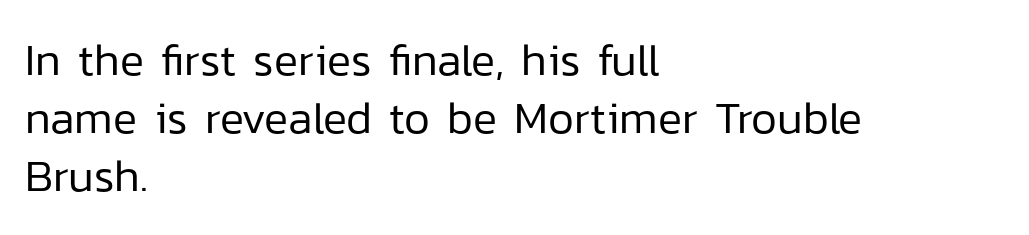
Q: Is the text bold? A: No.
Q: Is the text italic (slanted)? A: No, it is upright.
Q: Is the typeface a serif or a sans-serif typeface? A: Sans-serif.
Q: Is the text underlined? A: No.
Q: How is the paragraph aligned? A: Left-aligned.
Q: Is the spacing between letters normal or unusually wide? A: Normal.
Q: Is the spacing between lines tight, normal or loose? A: Normal.
Q: Width (condensed, normal, or wide)? A: Normal.
Q: Stroke contrast? A: Low.
Q: x-height? A: Medium.
Q: Monospaced? A: No.
